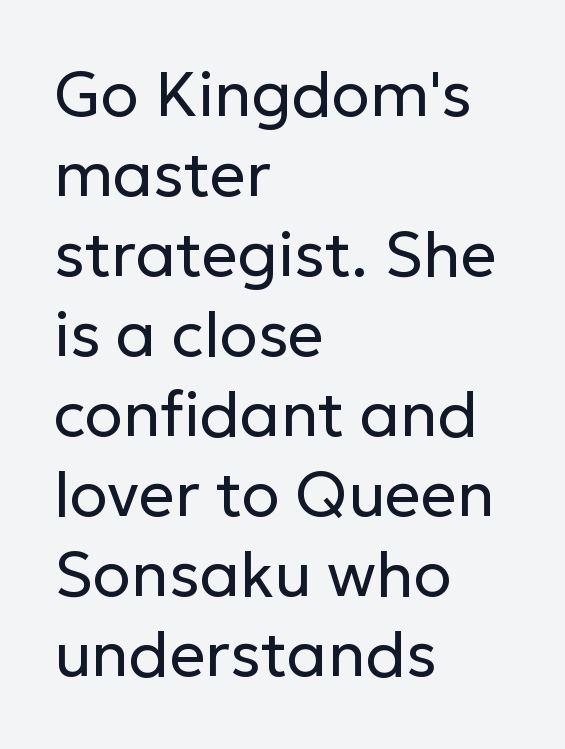
Leading: standard. Looks like regular typesetting: each glyph gets only the width it needs. In CSS terms this would be text-align: left. Each row of text sits above clean, open space. The letterforms sit shoulder to shoulder at normal distance. Is this a heavy cut? Hardly; it is regular or lighter.
